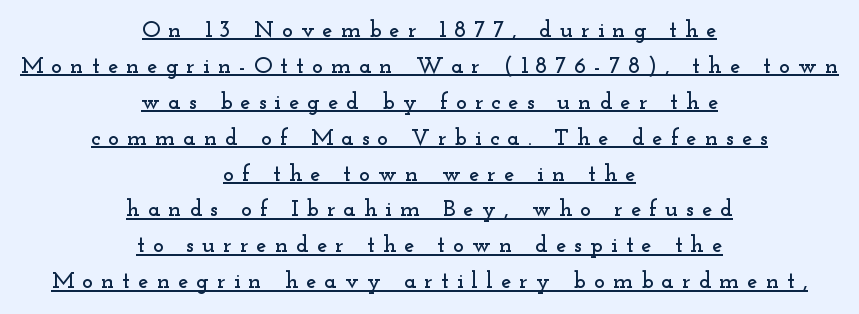
The image shows 23 px text type, upright; set centered, normal line spacing (1.56x), unusually wide letter spacing (+0.35 em), underlined.
